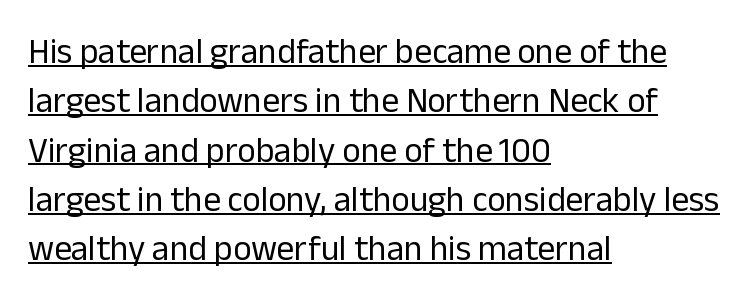
The image shows 35 px regular-weight sans-serif type, upright; set left-aligned, normal line spacing (1.41x), normal letter spacing, underlined; low stroke contrast and a medium x-height.
